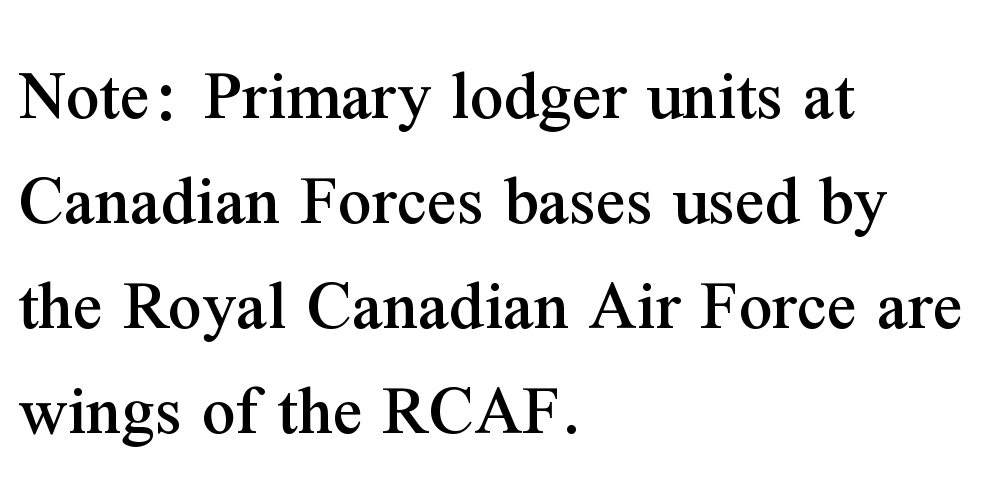
Reading down the block, your eye returns to a fixed left position each line. Ordinary non-slanted type is in use. The passage shown is typed in a proportional face where columns would drift. This block has exactly the height ordinary leading produces. The strip under each line holds only bare page. I'd call this a serif setting — the letters wear small feet.
